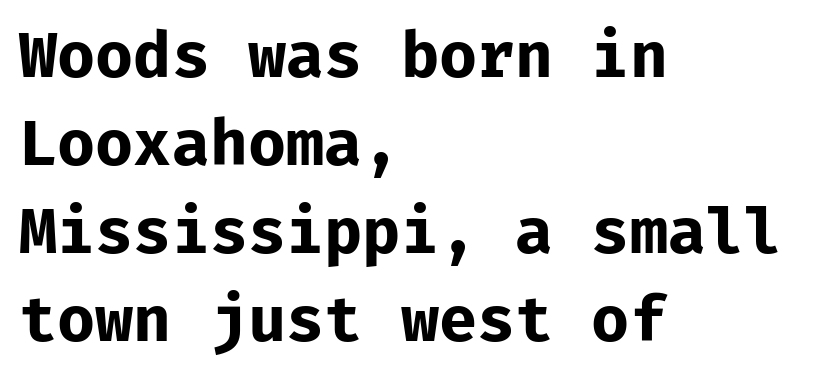
{"serif": "no", "italic": "no", "bold": "yes", "weight": "bold", "width": "normal", "stroke_contrast": "low", "x_height": "medium", "underline": "no", "align": "left", "line_spacing": "normal", "line_spacing_ratio": 1.42, "letter_spacing": "normal", "letter_spacing_em": 0.0, "glyph_px": 62}
